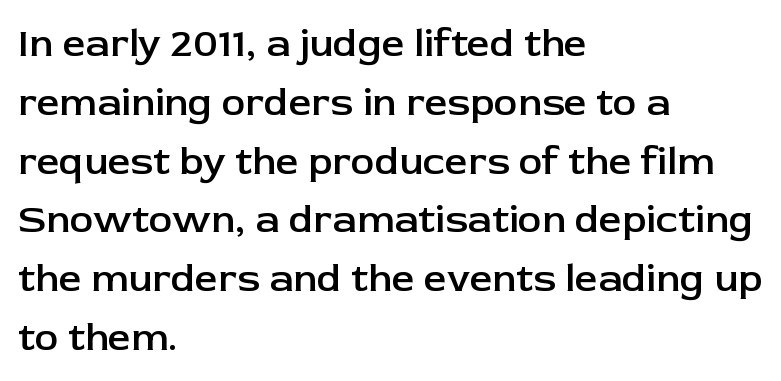
Unlike italic type, these characters show no tilt at all. The characters look somewhat weighty, a semibold short of true bold. Notice how descenders clear the ascenders below comfortably — that's standard leading. Each letter keeps its own natural width here, so spacing adapts to shape. The letters sit at their default tracking, neither squeezed nor spread.
